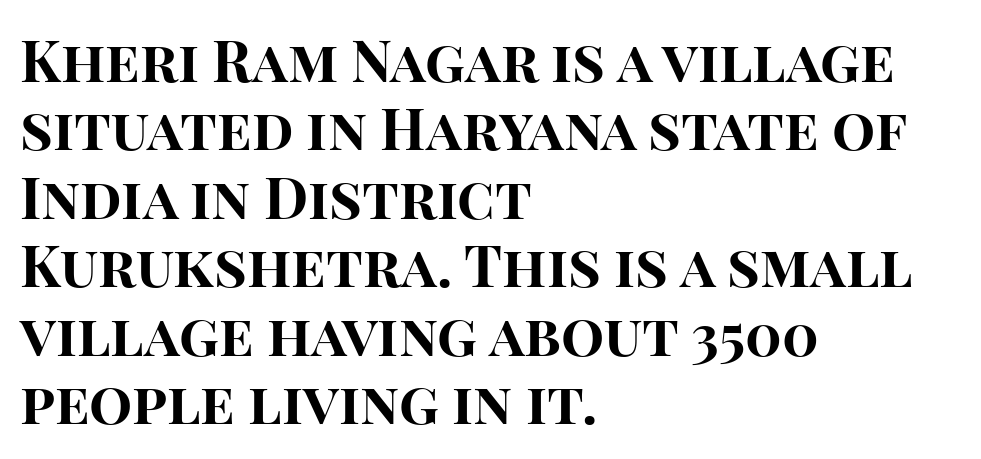
The image shows 57 px bold sans-serif type, upright; set left-aligned, line spacing 1.2x, normal letter spacing, not underlined; high stroke contrast and a large x-height.
